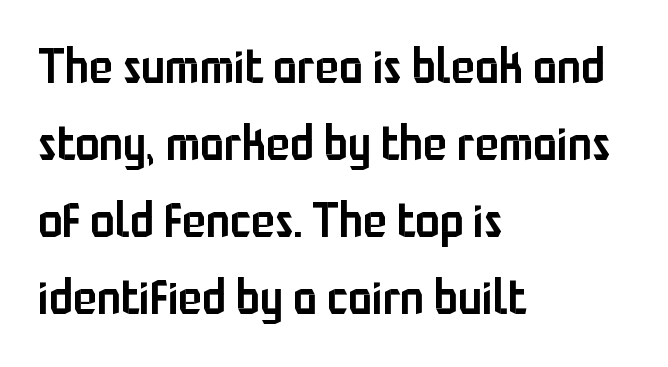
Q: Is the text bold? A: Semi-bold.
Q: Is the text italic (slanted)? A: No, it is upright.
Q: Is the typeface a serif or a sans-serif typeface? A: Sans-serif.
Q: Is the text underlined? A: No.
Q: How is the paragraph aligned? A: Left-aligned.
Q: Is the spacing between letters normal or unusually wide? A: Normal.
Q: Is the spacing between lines tight, normal or loose? A: Normal.
Q: Width (condensed, normal, or wide)? A: Condensed.
Q: Stroke contrast? A: Low.
Q: x-height? A: Medium.
Q: Monospaced? A: No.
